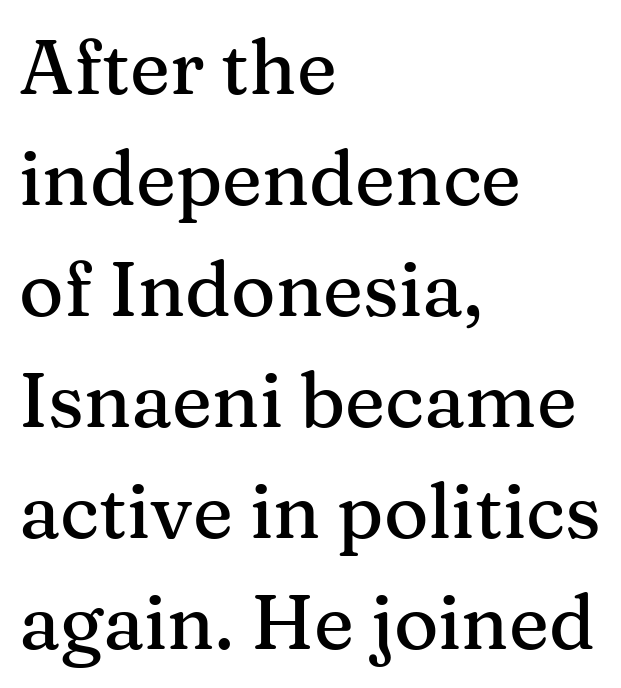
{"serif": "yes", "italic": "no", "width": "normal", "stroke_contrast": "medium", "x_height": "medium", "monospaced": "no", "underline": "no", "align": "left", "line_spacing": "normal", "line_spacing_ratio": 1.46, "letter_spacing": "normal", "letter_spacing_em": 0.0, "glyph_px": 76}
